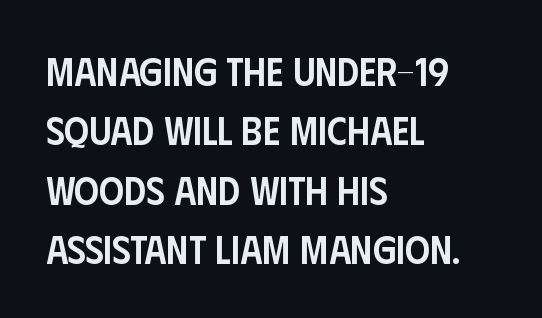
{"serif": "no", "italic": "no", "bold": "semi", "weight": "semibold", "width": "condensed", "stroke_contrast": "low", "x_height": "large", "monospaced": "no", "underline": "no", "align": "left", "line_spacing": "normal", "line_spacing_ratio": 1.52, "letter_spacing": "normal", "letter_spacing_em": 0.0, "glyph_px": 39}
